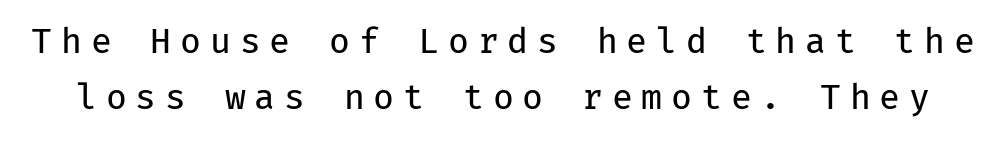
Q: Is the text bold? A: No.
Q: Is the text italic (slanted)? A: No, it is upright.
Q: Is the typeface a serif or a sans-serif typeface? A: Sans-serif.
Q: Is the text underlined? A: No.
Q: Is the spacing between letters normal or unusually wide? A: Unusually wide.
Q: Is the spacing between lines tight, normal or loose? A: Normal.
Q: Width (condensed, normal, or wide)? A: Normal.
Q: Stroke contrast? A: Low.
Q: x-height? A: Medium.
Q: Monospaced? A: Yes.
